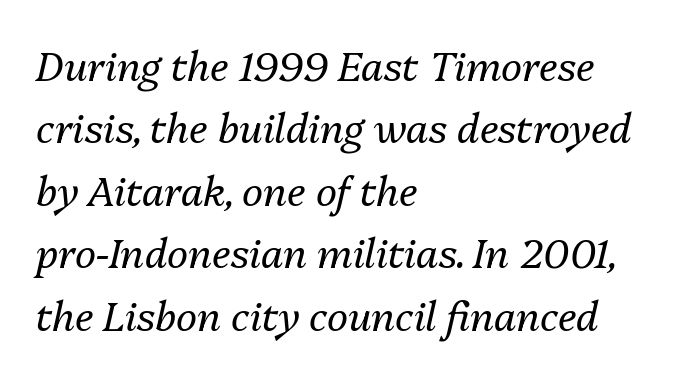
The type is set solid horizontally, with unmodified tracking. Think of a printed novel: that variable character pitch is what you see here. Unmarked baselines from the first word to the last. What's the leading like? Ordinary, nothing unusual. Bold? No — there's no thickening of the strokes.
